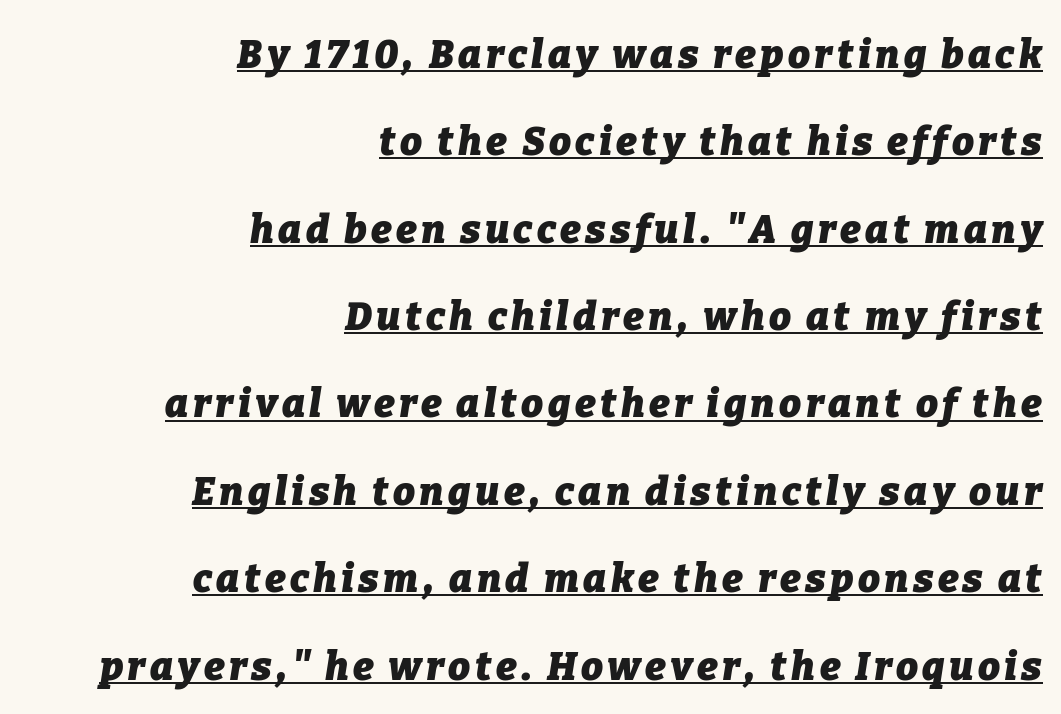
Each glyph is drawn with heavy, bold strokes. The compositor pushed each line to the right boundary. Has an underline been added? It has. Quick note: italic.
